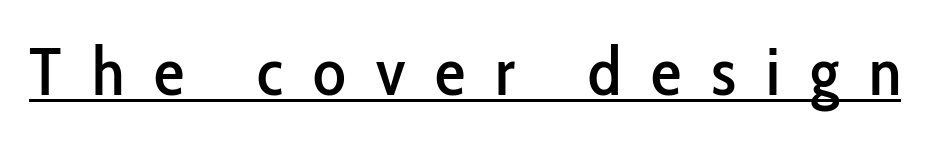
The image shows 68 px condensed sans-serif type, upright; set unusually wide letter spacing (+0.44 em), underlined; low stroke contrast and a medium x-height.
